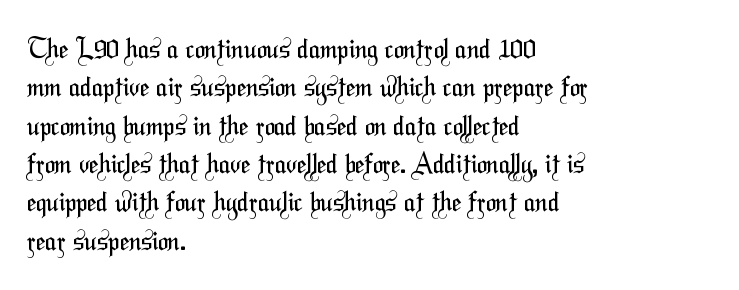
Typeset ragged right — the left edge is the straight one. Clear beneath every line of the passage. Vertically, the passage feels balanced, rows spaced as you'd expect. Letter spacing: default. Bold? No — there's no thickening of the strokes.
